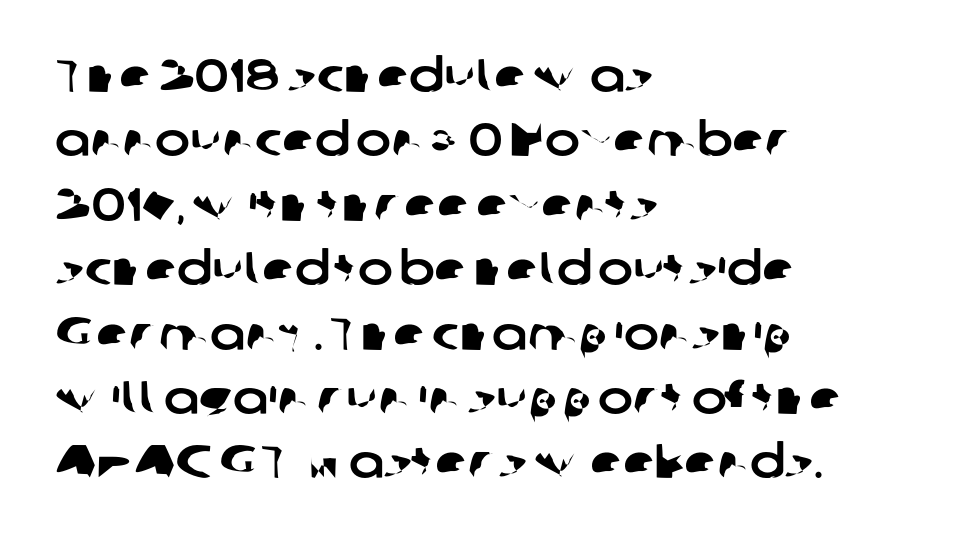
Q: Is the typeface a serif or a sans-serif typeface? A: Sans-serif.
Q: Is the text underlined? A: No.
Q: How is the paragraph aligned? A: Left-aligned.
Q: Is the spacing between letters normal or unusually wide? A: Normal.
Q: Is the spacing between lines tight, normal or loose? A: Normal.
Q: Width (condensed, normal, or wide)? A: Normal.
Q: Stroke contrast? A: Low.
Q: x-height? A: Medium.
Q: Monospaced? A: No.
